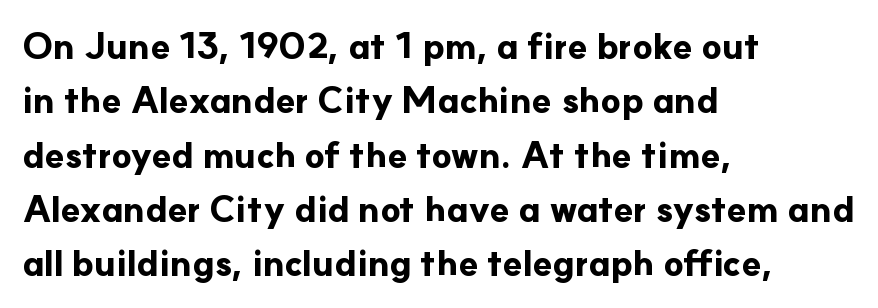
The image shows 36 px bold sans-serif type, upright; set left-aligned, normal line spacing (1.51x), normal letter spacing, not underlined; low stroke contrast and a small x-height.
